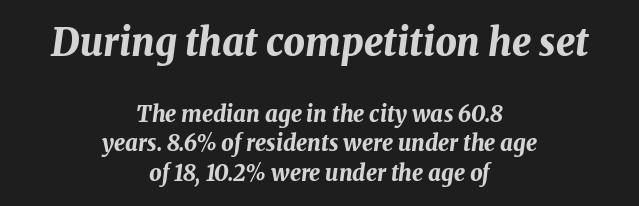
{"italic": "yes", "lean": "right", "slant_degrees": 8, "bold": "yes", "weight": "bold", "width": "normal", "stroke_contrast": "medium", "x_height": "medium", "monospaced": "no", "underline": "no", "align": "center", "line_spacing": "normal", "line_spacing_ratio": 1.35, "letter_spacing": "normal", "letter_spacing_em": 0.0, "larger_block": "first", "size_ratio": 1.73, "glyph_px": 38}
